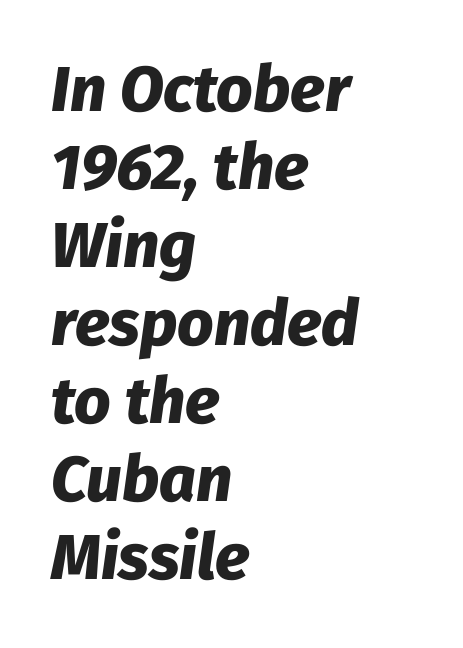
{"italic": "yes", "lean": "right", "slant_degrees": 8, "bold": "yes", "weight": "heavy", "width": "normal", "stroke_contrast": "low", "x_height": "medium", "monospaced": "no", "underline": "no", "align": "left", "line_spacing_ratio": 1.22, "letter_spacing": "normal", "letter_spacing_em": 0.0, "glyph_px": 64}
